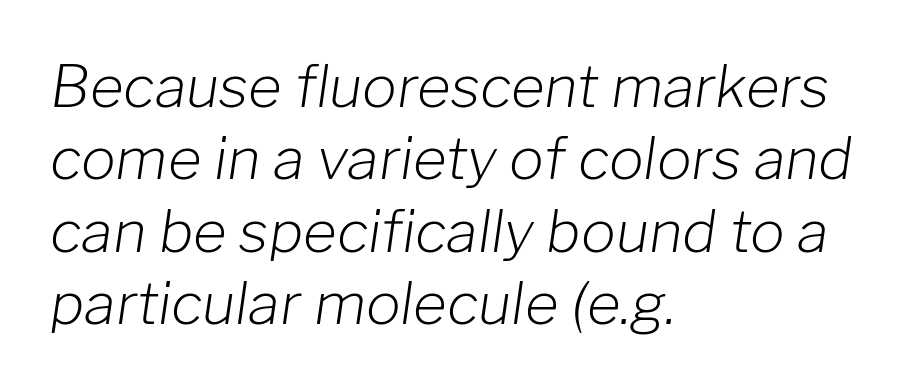
The image shows 58 px light type, italic (leaning right); set left-aligned, normal line spacing (1.25x), normal letter spacing, not underlined; low stroke contrast and a medium x-height.
